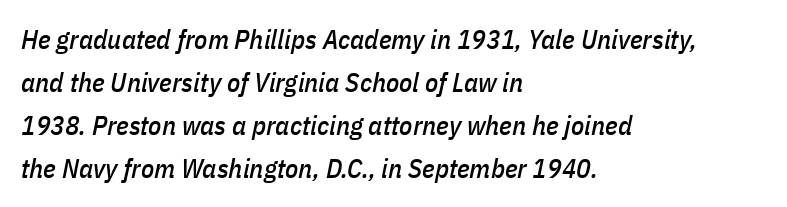
Interline gaps are of average width in this sample. This sample is left-justified, so line endings fall wherever the words run out. Posture: slanted. The words here are not underlined.
